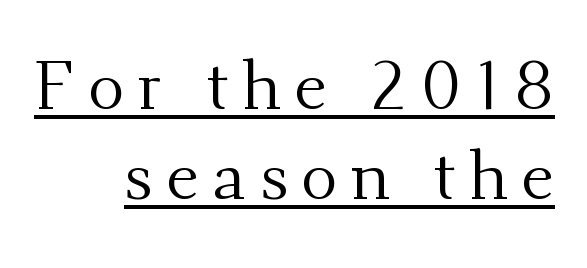
The image shows 69 px regular-weight serif type, upright; set right-aligned, normal line spacing (1.31x), underlined; medium stroke contrast and a small x-height.
